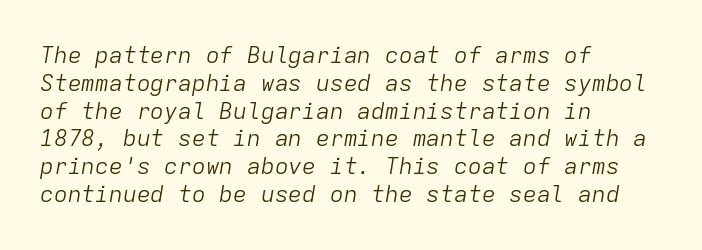
{"italic": "yes", "lean": "right", "slant_degrees": 9, "bold": "no", "underline": "no", "align": "left", "line_spacing_ratio": 1.21, "letter_spacing": "normal", "letter_spacing_em": 0.0, "glyph_px": 23}
